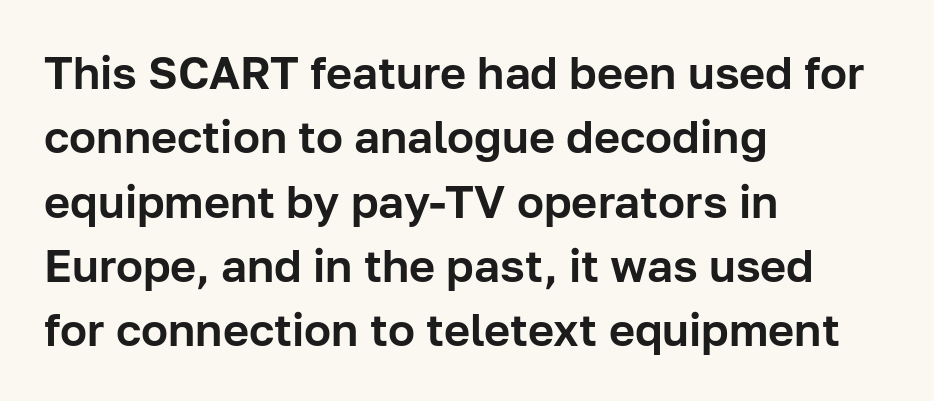
{"serif": "no", "italic": "no", "width": "normal", "stroke_contrast": "low", "x_height": "medium", "monospaced": "no", "underline": "no", "align": "left", "line_spacing": "normal", "line_spacing_ratio": 1.43, "letter_spacing": "normal", "letter_spacing_em": 0.0, "glyph_px": 45}
